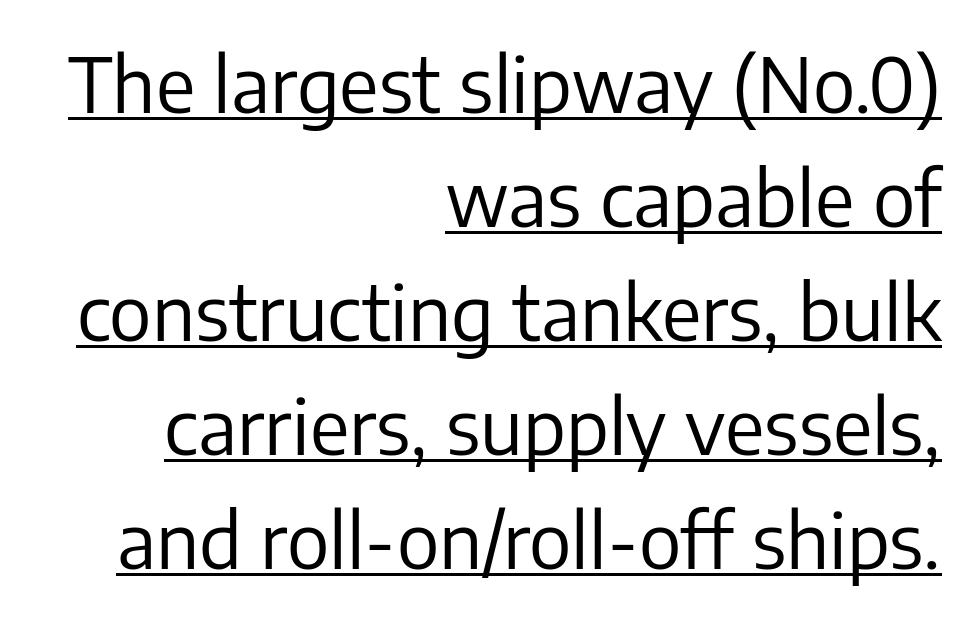
Q: Is the text bold? A: No.
Q: Is the text italic (slanted)? A: No, it is upright.
Q: Is the typeface a serif or a sans-serif typeface? A: Sans-serif.
Q: Is the text underlined? A: Yes.
Q: How is the paragraph aligned? A: Right-aligned.
Q: Is the spacing between letters normal or unusually wide? A: Normal.
Q: Is the spacing between lines tight, normal or loose? A: Normal.
Q: Width (condensed, normal, or wide)? A: Normal.
Q: Stroke contrast? A: Low.
Q: x-height? A: Medium.
Q: Monospaced? A: No.
